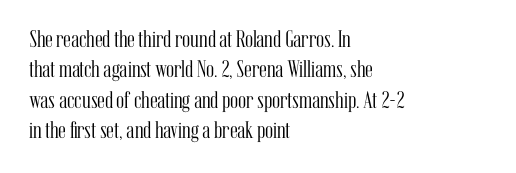
{"italic": "no", "bold": "no", "underline": "no", "align": "left", "line_spacing": "normal", "line_spacing_ratio": 1.27, "letter_spacing": "normal", "letter_spacing_em": 0.0, "glyph_px": 24}
